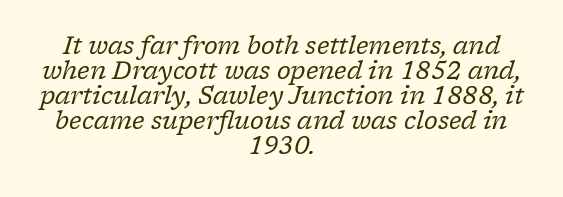
The image shows 24 px text type, italic (leaning right); set centered, tight line spacing (1.04x), normal letter spacing, not underlined.
